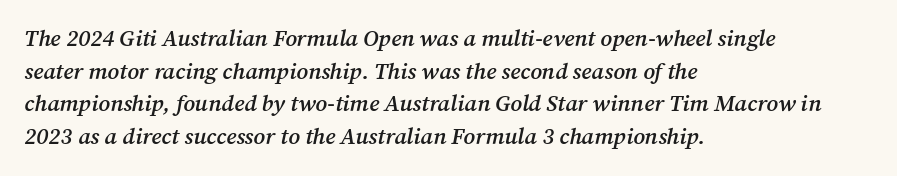
Q: Is the text bold? A: Semi-bold.
Q: Is the text italic (slanted)? A: Yes, it leans right by about 12 degrees.
Q: Is the text underlined? A: No.
Q: How is the paragraph aligned? A: Left-aligned.
Q: Is the spacing between letters normal or unusually wide? A: Normal.
Q: Is the spacing between lines tight, normal or loose? A: Normal.
